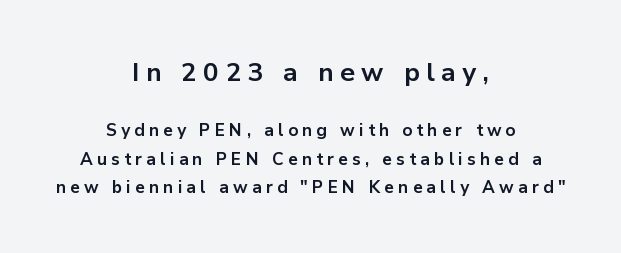
The image shows 26 px bold type, upright; set centered, normal line spacing (1.67x), unusually wide letter spacing (+0.25 em), not underlined; the first (top) block is 1.53x larger.
